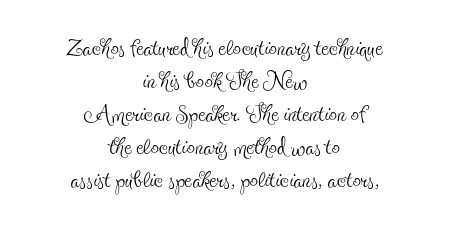
Does the leading feel generous? Not at all — it's pinched. Heaviness? Minimal to ordinary, like unemphasized prose. Regarding serifs, this sample has them. Honestly, the letter spacing is just normal — you wouldn't notice it.
